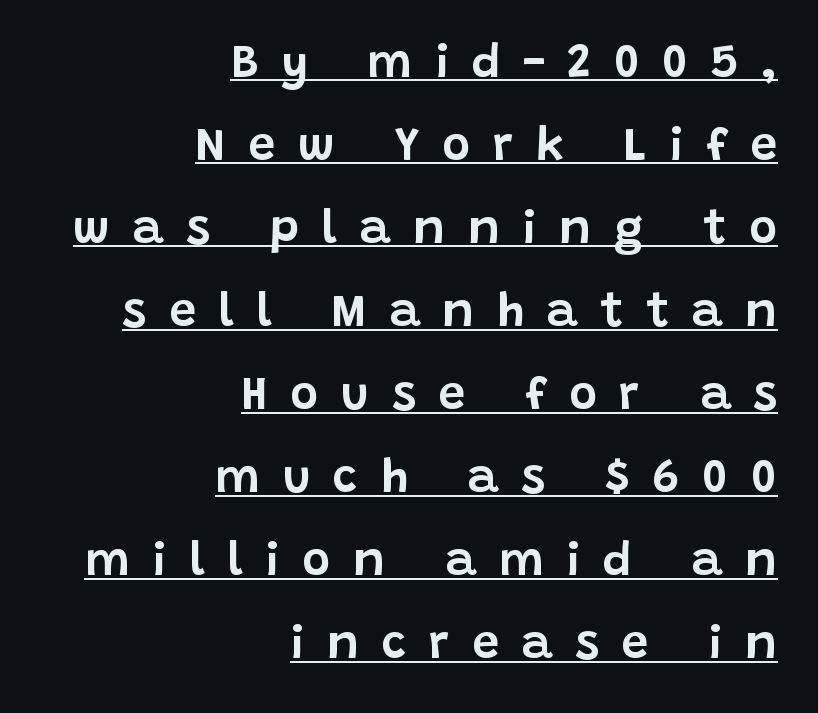
Each line ends at the same right margin while the left side varies. Do the characters align in a grid? No, the font is proportional. The string is rendered with underlining switched on. Letterform terminals end flat and unadorned throughout the passage. The face used here is rendered with a markedly widened letterfit. Ascenders rise straight up at ninety degrees.
